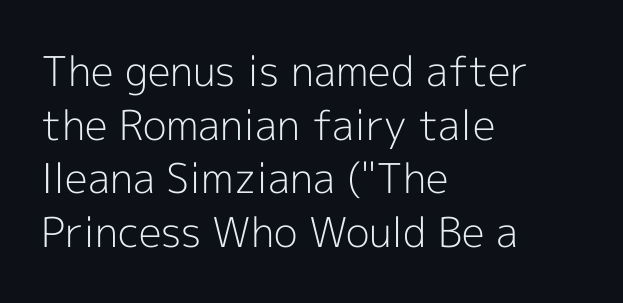
The image shows 41 px light sans-serif type, upright; set left-aligned, normal line spacing (1.31x), normal letter spacing, not underlined; a medium x-height.
